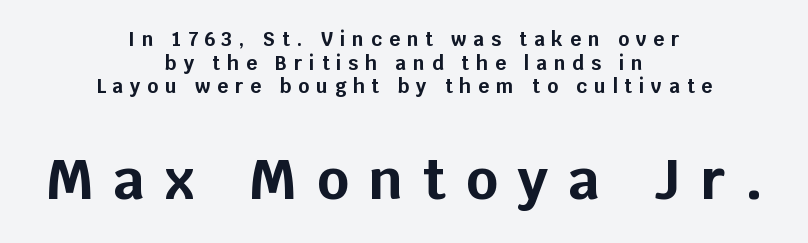
The image shows 56 px bold sans-serif type, upright; set centered, normal line spacing (1.25x), unusually wide letter spacing (+0.36 em), not underlined; the second (bottom) block is 2.95x larger; low stroke contrast and a large x-height.
